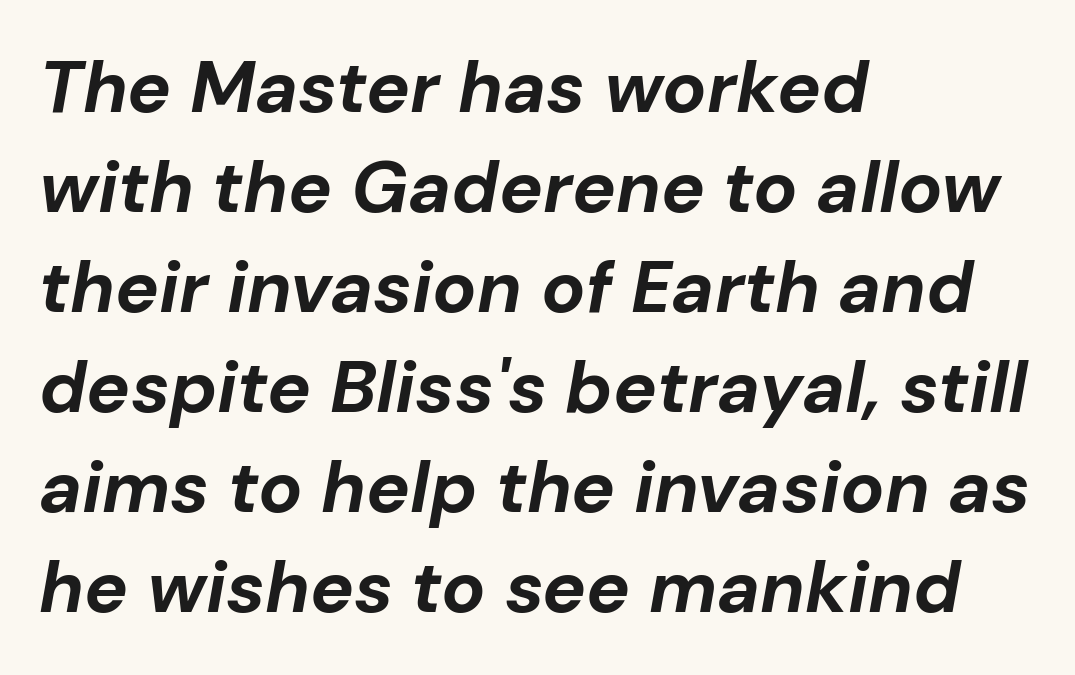
The face used here has a pronounced slope to its letters. Teacher's note: observe the even left margin — that is flush-left alignment. You could not count columns in this text — the font is proportionally spaced. Compared with an ordinary text face, these strokes are far heavier — a full bold. Line spacing here is normal.
